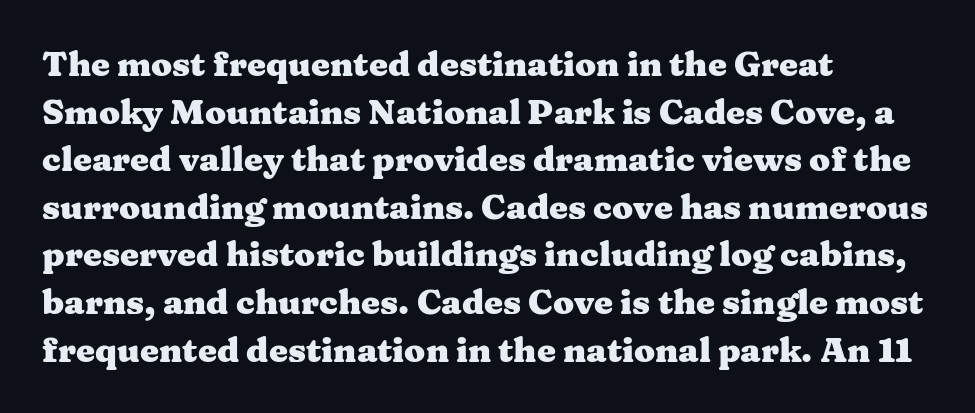
{"serif": "yes", "italic": "no", "bold": "yes", "weight": "heavy", "width": "wide", "stroke_contrast": "medium", "x_height": "medium", "monospaced": "no", "underline": "no", "align": "left", "line_spacing": "normal", "line_spacing_ratio": 1.4, "letter_spacing": "normal", "letter_spacing_em": 0.0, "glyph_px": 34}
